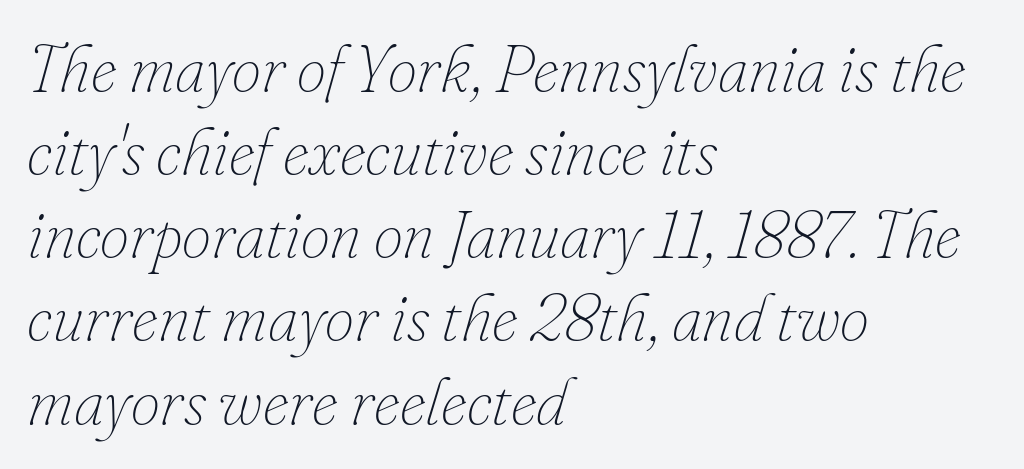
Evenly set lines give the paragraph a standard silhouette. Honestly, there is no underline to notice here at all. Leftover space on each line is placed entirely after the last word. The typography opts for an oblique posture over an upright one. Here the designer chose a conventional face with non-uniform glyph widths.
